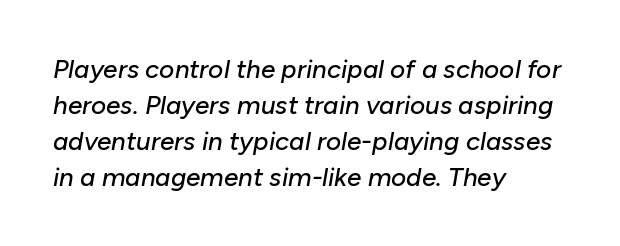
The image shows 26 px text type, italic (leaning right); set left-aligned, normal line spacing (1.38x), normal letter spacing, not underlined.
